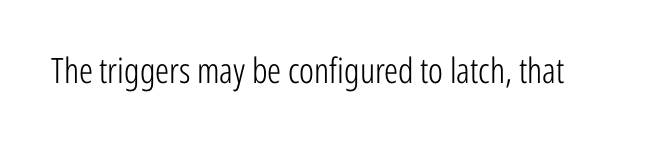
{"serif": "no", "italic": "no", "bold": "no", "weight": "light", "width": "condensed", "stroke_contrast": "low", "x_height": "medium", "monospaced": "no", "underline": "no", "letter_spacing": "normal", "letter_spacing_em": 0.0, "glyph_px": 35}
